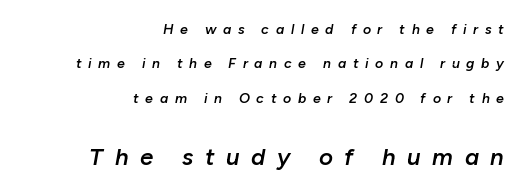
It's the slanting kind of type. Regarding leading, the lines here are spaced well apart. Notice the strokes are somewhat thickened but not fully heavy: this is a semibold. A student would call this right alignment; a typographer would say flush right, rag left.
